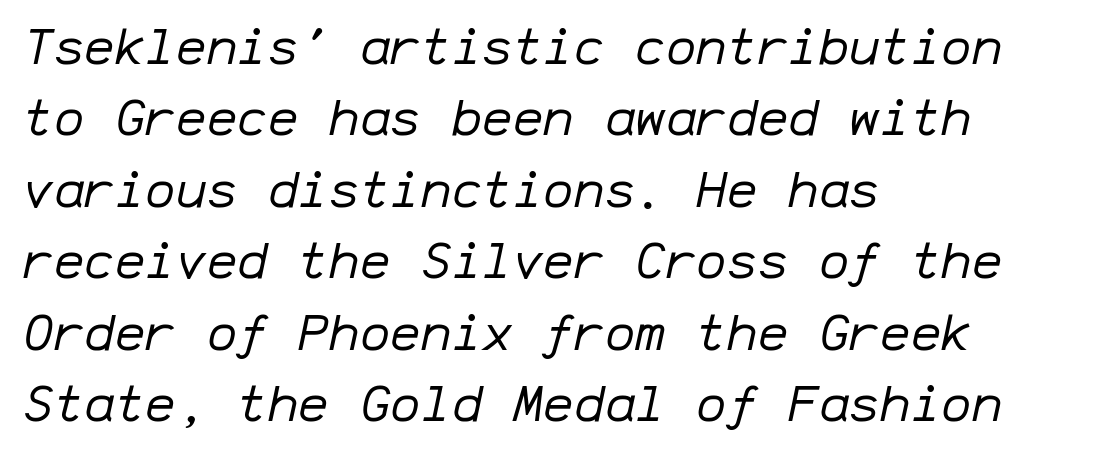
Q: Is the text bold? A: No.
Q: Is the text italic (slanted)? A: Yes, it leans right by about 12 degrees.
Q: Is the text underlined? A: No.
Q: How is the paragraph aligned? A: Left-aligned.
Q: Is the spacing between letters normal or unusually wide? A: Normal.
Q: Is the spacing between lines tight, normal or loose? A: Normal.
Q: Width (condensed, normal, or wide)? A: Normal.
Q: Stroke contrast? A: Low.
Q: x-height? A: Medium.
Q: Monospaced? A: Yes.
